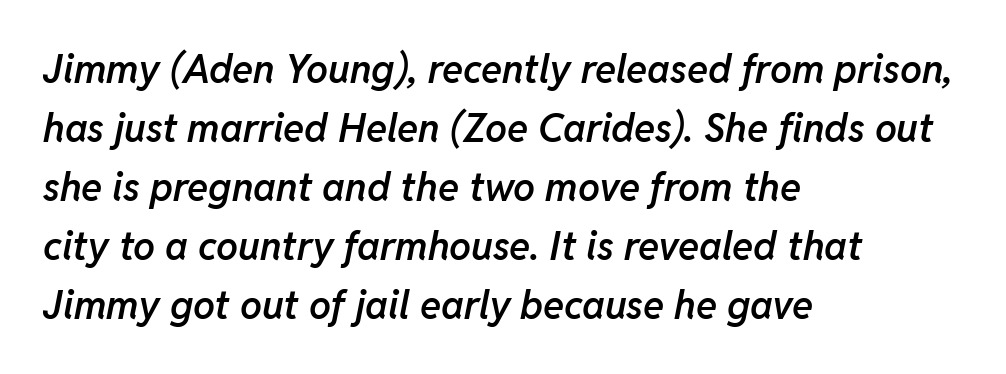
{"italic": "yes", "lean": "right", "slant_degrees": 11, "bold": "semi", "weight": "semibold", "width": "normal", "stroke_contrast": "low", "x_height": "medium", "monospaced": "no", "underline": "no", "align": "left", "line_spacing": "normal", "line_spacing_ratio": 1.51, "letter_spacing": "normal", "letter_spacing_em": 0.0, "glyph_px": 39}
